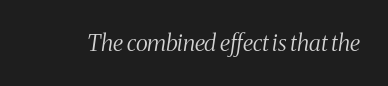
Q: Is the text bold? A: No.
Q: Is the text italic (slanted)? A: Yes, it leans right by about 8 degrees.
Q: Is the text underlined? A: No.
Q: Is the spacing between letters normal or unusually wide? A: Normal.
